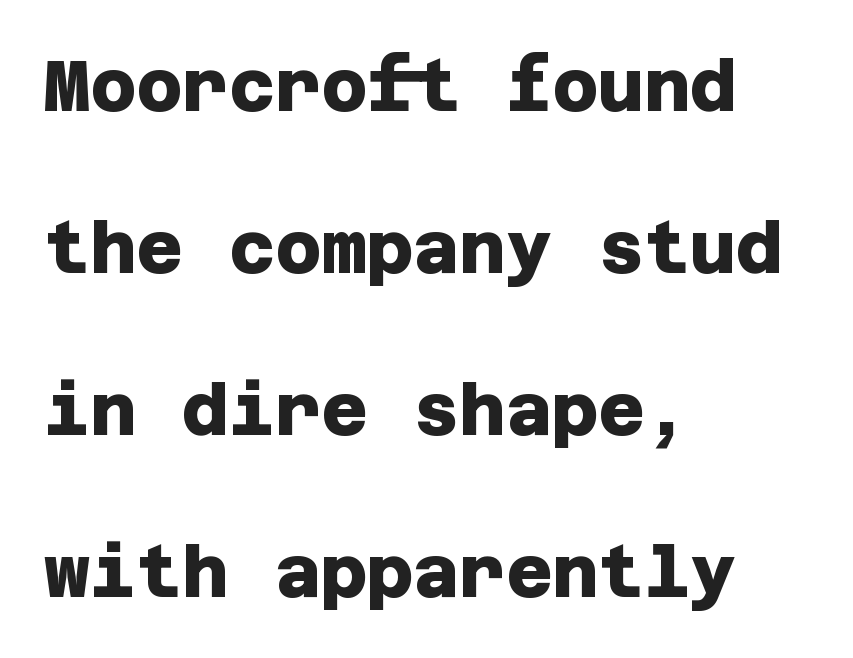
The image shows 71 px heavy sans-serif type; set left-aligned, loose line spacing (2.28x), normal letter spacing, not underlined; low stroke contrast and a large x-height.
